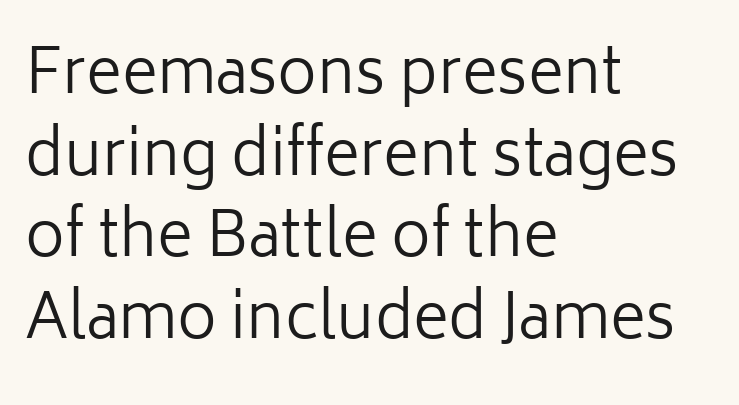
{"serif": "no", "italic": "no", "bold": "no", "weight": "regular", "width": "normal", "stroke_contrast": "low", "x_height": "medium", "monospaced": "no", "underline": "no", "align": "left", "line_spacing": "normal", "line_spacing_ratio": 1.34, "letter_spacing": "normal", "letter_spacing_em": 0.0, "glyph_px": 61}
